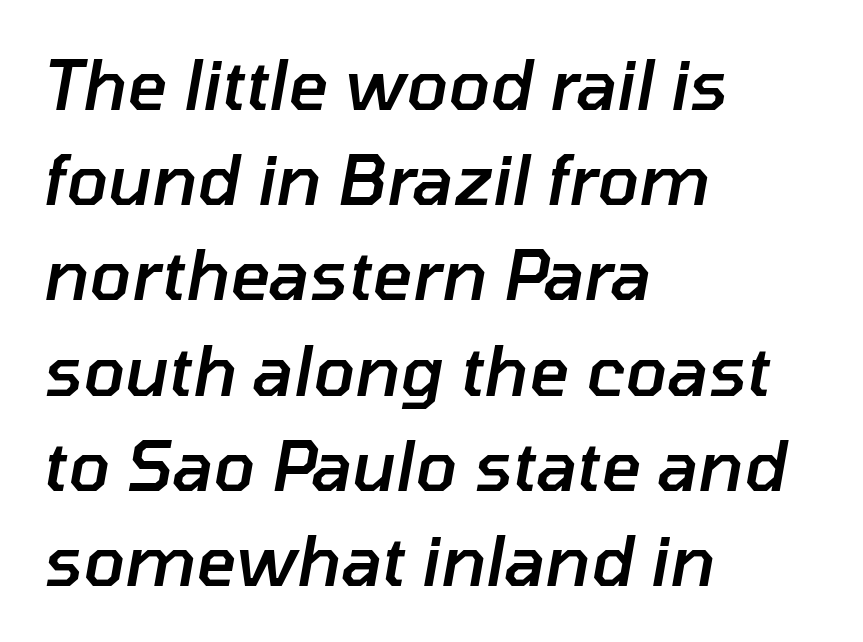
Q: Is the text bold? A: Semi-bold.
Q: Is the text italic (slanted)? A: Yes, it leans right by about 10 degrees.
Q: Is the text underlined? A: No.
Q: How is the paragraph aligned? A: Left-aligned.
Q: Is the spacing between letters normal or unusually wide? A: Normal.
Q: Is the spacing between lines tight, normal or loose? A: Normal.
Q: Width (condensed, normal, or wide)? A: Normal.
Q: Stroke contrast? A: Low.
Q: x-height? A: Medium.
Q: Monospaced? A: No.
